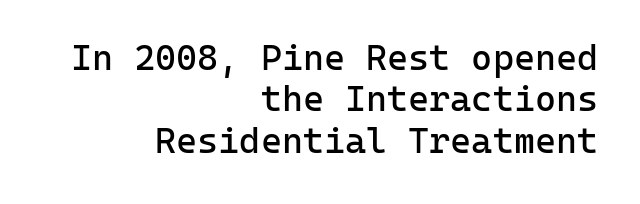
The image shows 36 px regular-weight sans-serif type, upright, monospaced; set right-aligned, tight line spacing (1.15x), normal letter spacing, not underlined; low stroke contrast and a medium x-height.
